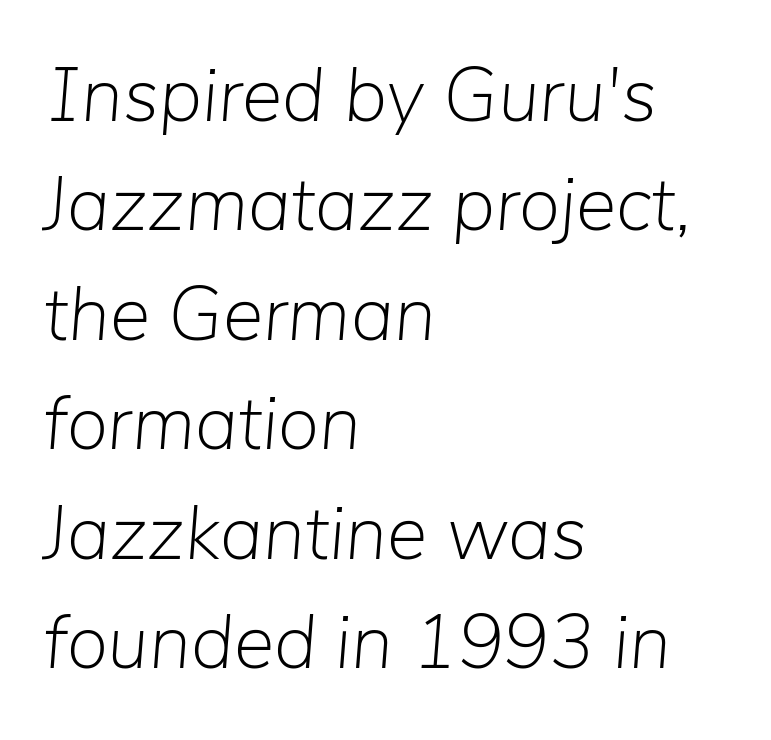
Q: Is the text bold? A: No.
Q: Is the text italic (slanted)? A: Yes, it leans right by about 5 degrees.
Q: Is the text underlined? A: No.
Q: How is the paragraph aligned? A: Left-aligned.
Q: Is the spacing between letters normal or unusually wide? A: Normal.
Q: Is the spacing between lines tight, normal or loose? A: Normal.
Q: Width (condensed, normal, or wide)? A: Normal.
Q: Stroke contrast? A: Low.
Q: x-height? A: Medium.
Q: Monospaced? A: No.
